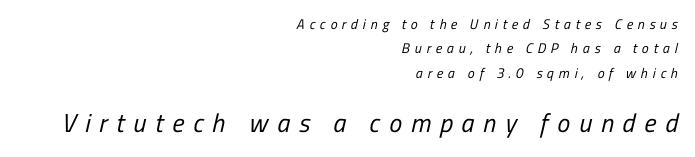
No chunkiness to these letters — they're not bold. In this sample the second text group is rendered at the bigger scale. Display-style spreading of the glyphs; the letterfit is very open. Underline: absent. Line endings align vertically; line beginnings do not.
